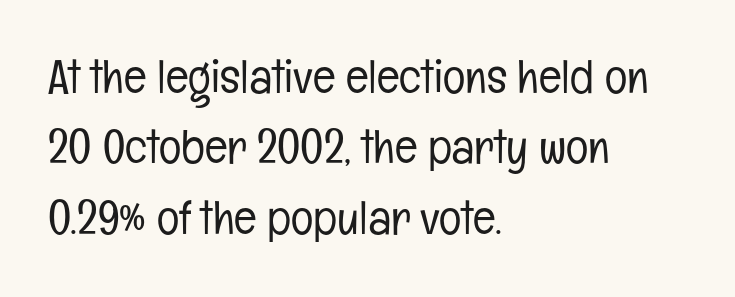
{"serif": "no", "italic": "no", "bold": "no", "weight": "light", "width": "condensed", "stroke_contrast": "low", "x_height": "medium", "monospaced": "no", "underline": "no", "align": "left", "line_spacing": "normal", "line_spacing_ratio": 1.5, "letter_spacing": "normal", "letter_spacing_em": 0.0, "glyph_px": 47}
